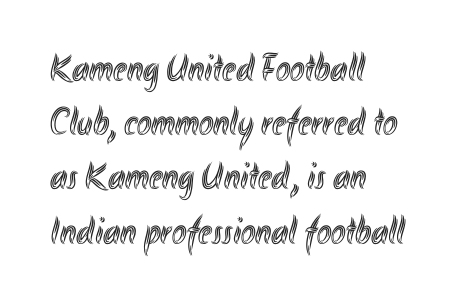
The image shows 39 px condensed type; set left-aligned, normal line spacing (1.39x), normal letter spacing, not underlined; a small x-height.
